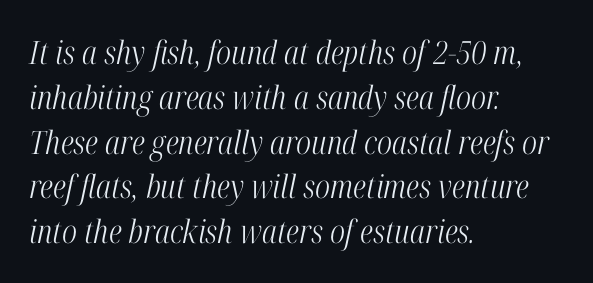
Q: Is the text bold? A: No.
Q: Is the text italic (slanted)? A: Yes, it leans right by about 12 degrees.
Q: Is the typeface a serif or a sans-serif typeface? A: Serif.
Q: Is the text underlined? A: No.
Q: How is the paragraph aligned? A: Left-aligned.
Q: Is the spacing between letters normal or unusually wide? A: Normal.
Q: Is the spacing between lines tight, normal or loose? A: Normal.
Q: Width (condensed, normal, or wide)? A: Condensed.
Q: Stroke contrast? A: High.
Q: x-height? A: Medium.
Q: Monospaced? A: No.
